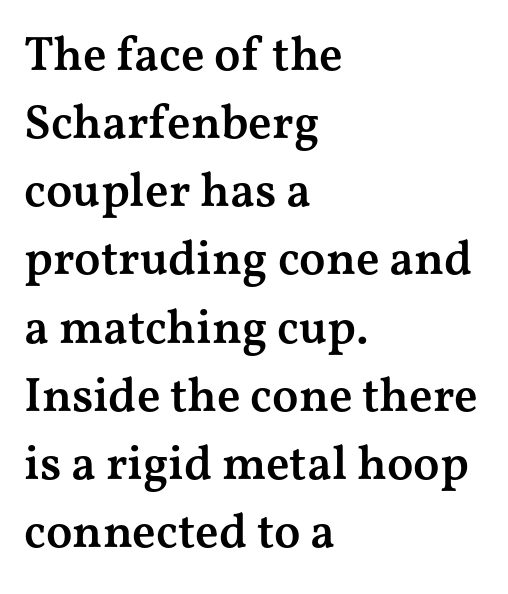
You could not count columns in this text — the font is proportionally spaced. Rule under the text: the space is simply empty. In terms of letterspacing, this is plain default setting. Is there any slant? The stems are plumb. Each line starts at the same left margin while the right side varies.
